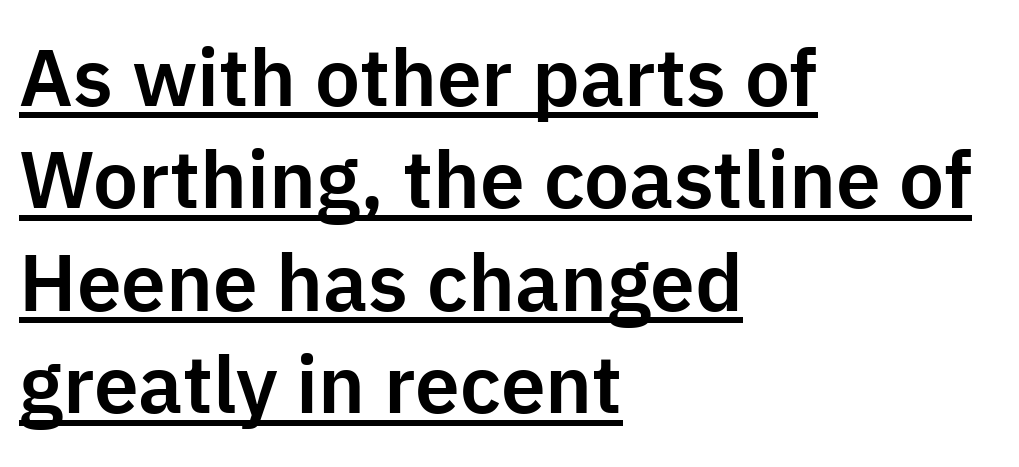
The image shows 80 px sans-serif type, upright; set left-aligned, normal line spacing (1.28x), normal letter spacing, underlined; low stroke contrast and a medium x-height.
